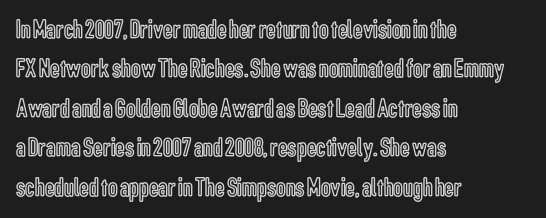
Q: Is the text italic (slanted)? A: No, it is upright.
Q: Is the text underlined? A: No.
Q: How is the paragraph aligned? A: Left-aligned.
Q: Is the spacing between letters normal or unusually wide? A: Normal.
Q: Is the spacing between lines tight, normal or loose? A: Normal.
